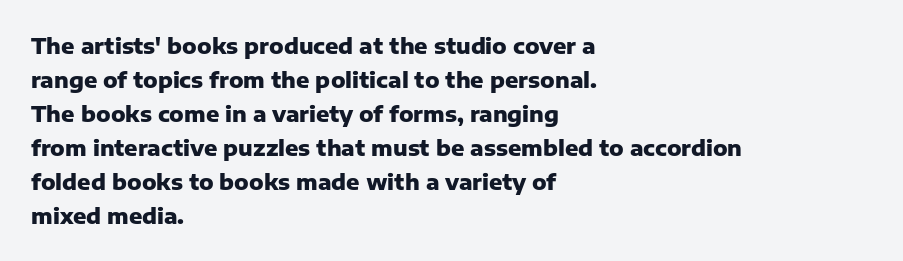
Q: Is the text bold? A: Yes.
Q: Is the text italic (slanted)? A: No, it is upright.
Q: Is the text underlined? A: No.
Q: How is the paragraph aligned? A: Left-aligned.
Q: Is the spacing between letters normal or unusually wide? A: Normal.
Q: Is the spacing between lines tight, normal or loose? A: Normal.
